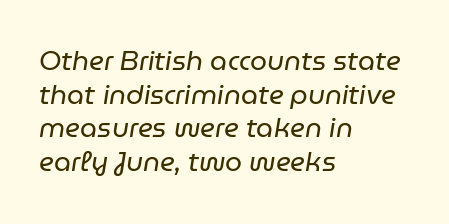
Designer's note — italics engaged. Glance below the letters and you will spot only blank space. Nobody touched the tracking dial on this one. Stem width sits at or under what a default text font uses.
